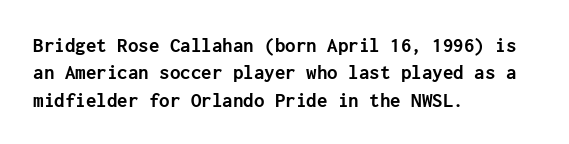
Q: Is the text bold? A: Yes.
Q: Is the text italic (slanted)? A: No, it is upright.
Q: Is the text underlined? A: No.
Q: How is the paragraph aligned? A: Left-aligned.
Q: Is the spacing between letters normal or unusually wide? A: Normal.
Q: Is the spacing between lines tight, normal or loose? A: Normal.
